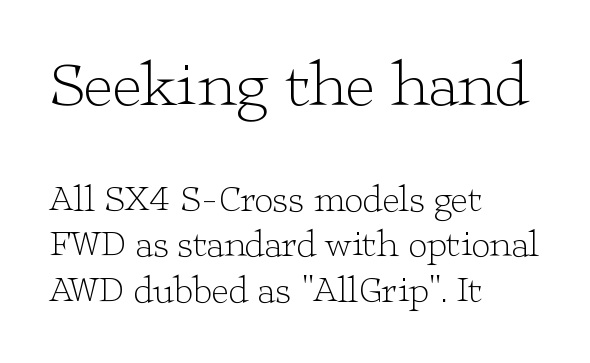
The strokes are not fattened; the text isn't bold. The strip under each line holds only bare page. The passage is arranged the way most books set body copy — flush left. This layout puts the oversized block above and the modest block below. A typesetter would label this face a serif. Note the varied advance widths — an 'i' is clearly narrower than an 'm'.
